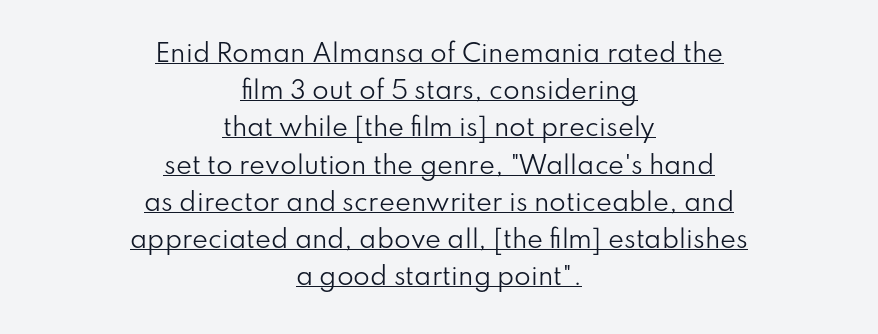
{"italic": "no", "bold": "no", "underline": "yes", "align": "center", "line_spacing": "normal", "line_spacing_ratio": 1.55, "letter_spacing": "normal", "letter_spacing_em": 0.0, "glyph_px": 24}
